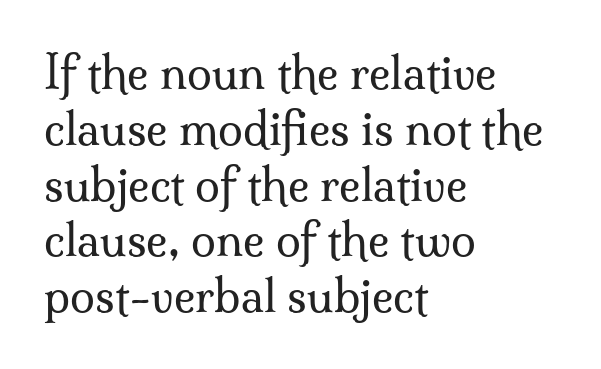
A typesetter would call this proportional, since set widths differ per character. Every character sits straight up, as roman type does. The string is rendered with underlining switched off. The strokes carry an ordinary text weight at most. The typeface chosen for these lines features serifs. A classic flush-left, rag-right setting is used for this passage.
